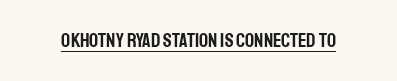
The letters stand upright; this is a roman face. Tracking here is standard; glyphs follow each other at the usual distance. Descenders here cross a horizontal rule under the line.
